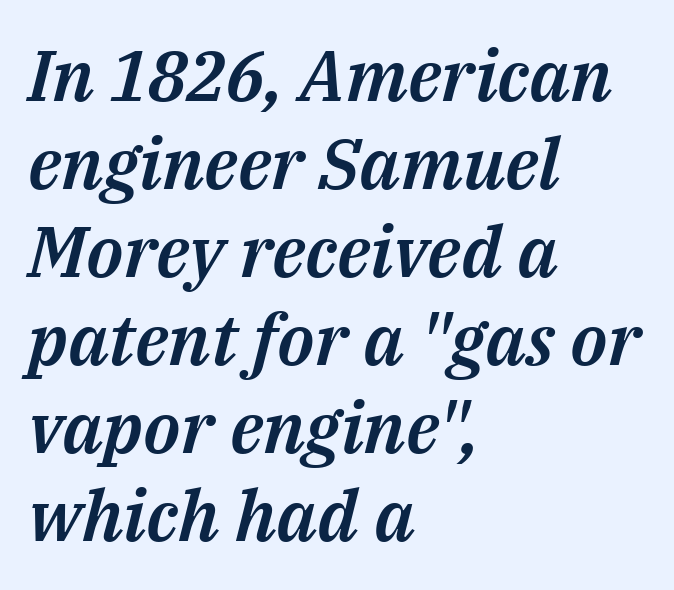
Do the characters align in a grid? No, the font is proportional. The strip under each line holds only bare page. When letters slant like this, we call the style italic. If you drew a ruler down the left edge, every line would touch it. The passage shown has conventional tracking throughout.
